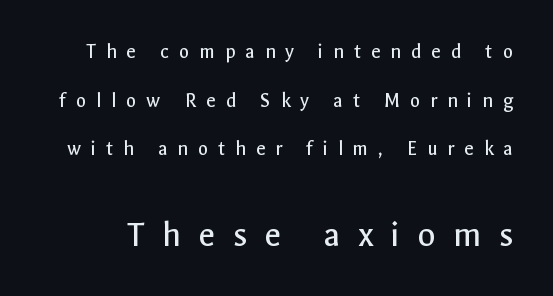
The image shows 37 px regular-weight sans-serif type, upright; set loose line spacing (2.31x), unusually wide letter spacing (+0.47 em), not underlined; the second (bottom) block is 1.76x larger; a medium x-height.
